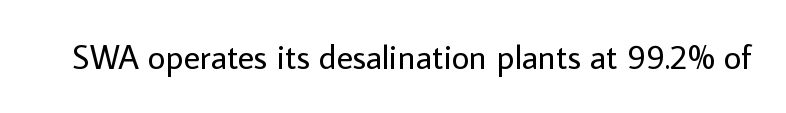
Q: Is the text bold? A: No.
Q: Is the text italic (slanted)? A: No, it is upright.
Q: Is the typeface a serif or a sans-serif typeface? A: Sans-serif.
Q: Is the text underlined? A: No.
Q: Is the spacing between letters normal or unusually wide? A: Normal.
Q: Width (condensed, normal, or wide)? A: Normal.
Q: Stroke contrast? A: Low.
Q: x-height? A: Medium.
Q: Monospaced? A: No.
